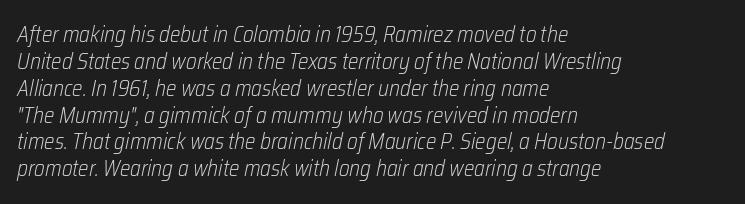
{"italic": "yes", "lean": "right", "slant_degrees": 12, "bold": "no", "underline": "no", "align": "left", "line_spacing_ratio": 1.22, "letter_spacing": "normal", "letter_spacing_em": 0.0, "glyph_px": 22}
